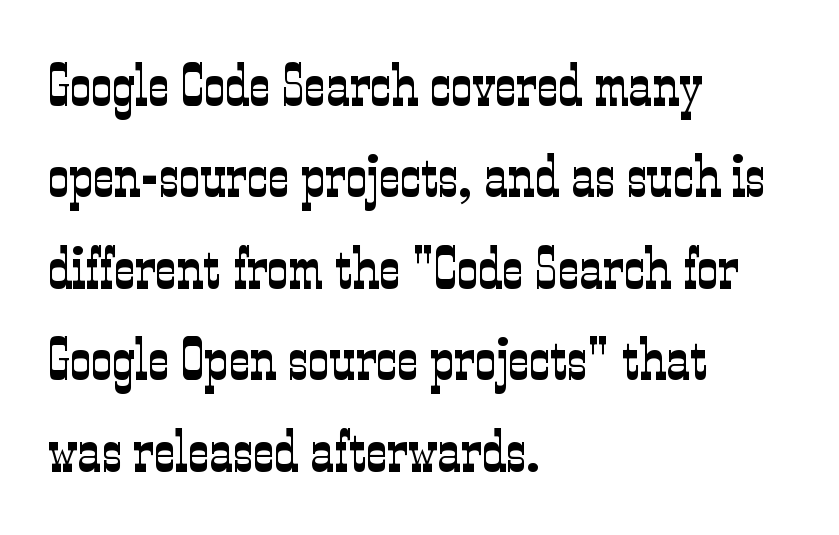
{"serif": "yes", "italic": "no", "bold": "no", "weight": "light", "width": "condensed", "stroke_contrast": "low", "x_height": "medium", "monospaced": "no", "underline": "no", "align": "left", "line_spacing": "normal", "line_spacing_ratio": 1.55, "letter_spacing": "normal", "letter_spacing_em": 0.0, "glyph_px": 59}
